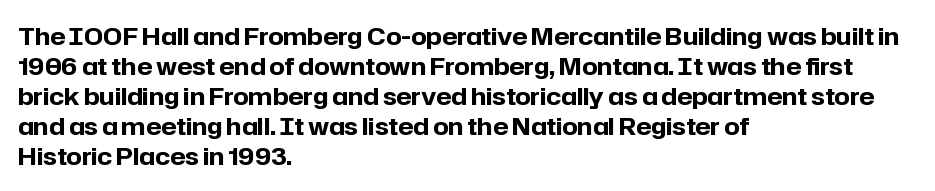
The characters look thick and weighty, a clear bold. Rows of type keep a routine distance in the vertical direction. Each word holds together tightly as a unit, with standard inter-letter gaps. Does the copy run flush right? No — it runs flush left. Beneath every word, the page is bare.
